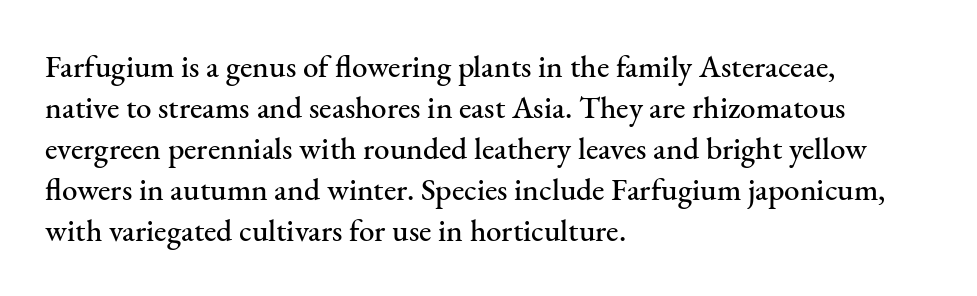
Whoever set this chose a conventional vertical rhythm. Letters rest on an invisible, unmarked baseline. The setting favours the left margin, as ordinary paragraphs usually do. Inter-character spacing is left at the font's built-in metrics.
